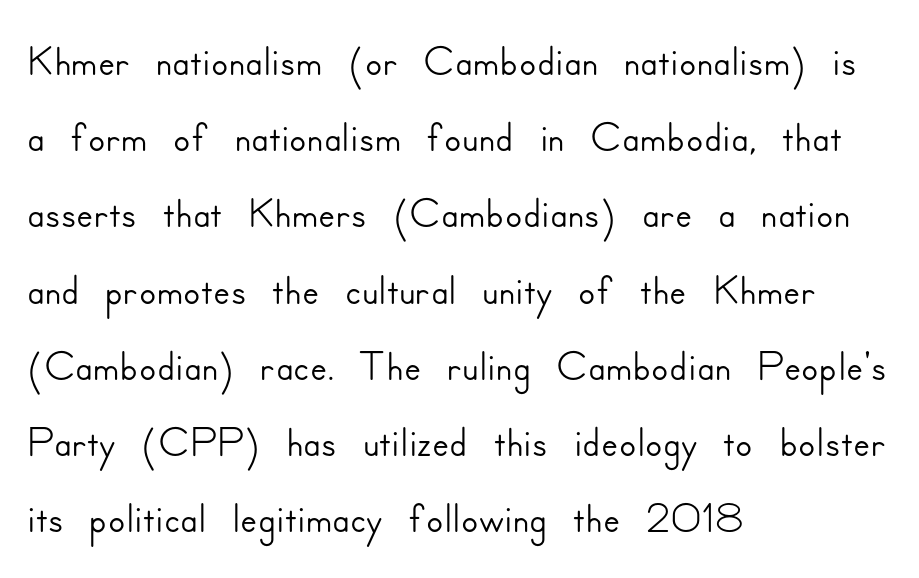
Q: Is the text italic (slanted)? A: No, it is upright.
Q: Is the typeface a serif or a sans-serif typeface? A: Sans-serif.
Q: Is the text underlined? A: No.
Q: How is the paragraph aligned? A: Left-aligned.
Q: Is the spacing between letters normal or unusually wide? A: Normal.
Q: Width (condensed, normal, or wide)? A: Normal.
Q: Stroke contrast? A: Low.
Q: x-height? A: Small.
Q: Monospaced? A: No.
